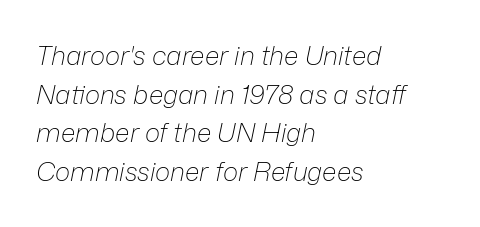
The image shows 26 px text type, italic (leaning right); set left-aligned, normal line spacing (1.49x), normal letter spacing, not underlined.
